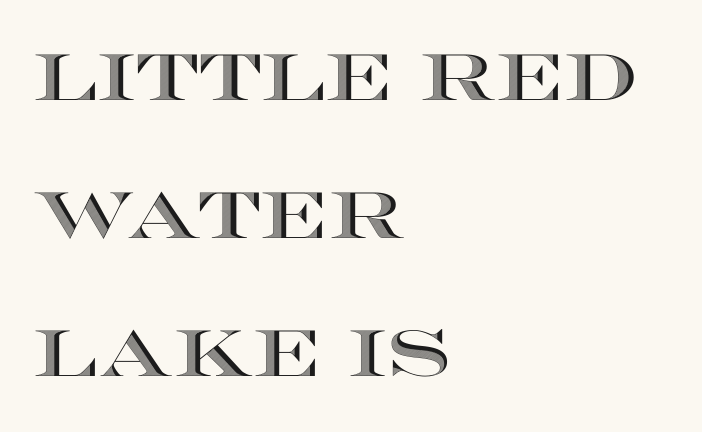
The image shows 65 px wide type, upright; set left-aligned, loose line spacing (2.12x), normal letter spacing, not underlined; a large x-height.
